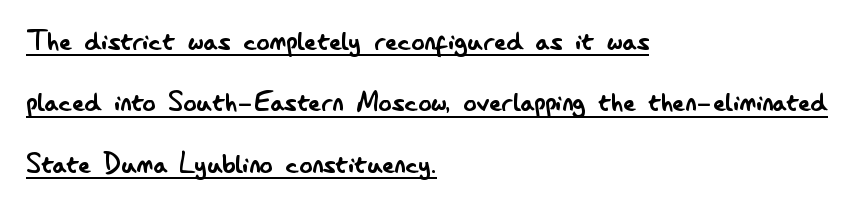
Stroke thickness stays within the range of a standard reading face or lighter. Tracking value appears to be zero — textbook default spacing. The words here are underlined. Think of a printed novel: that variable character pitch is what you see here.
